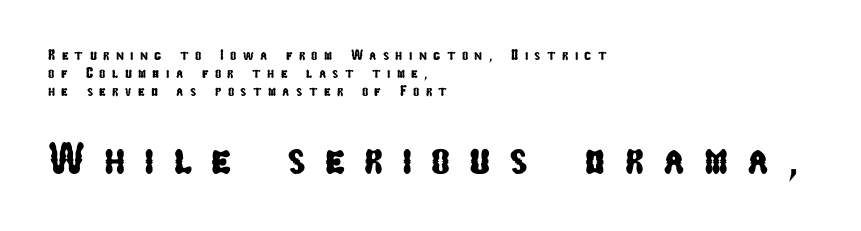
Q: Is the typeface a serif or a sans-serif typeface? A: Sans-serif.
Q: Is the text underlined? A: No.
Q: How is the paragraph aligned? A: Left-aligned.
Q: Is the spacing between letters normal or unusually wide? A: Unusually wide.
Q: Which block of text is set in a larger size, the first (top) or the second (bottom)? A: The second (bottom) one.
Q: Width (condensed, normal, or wide)? A: Condensed.
Q: Stroke contrast? A: Low.
Q: x-height? A: Medium.
Q: Monospaced? A: No.
